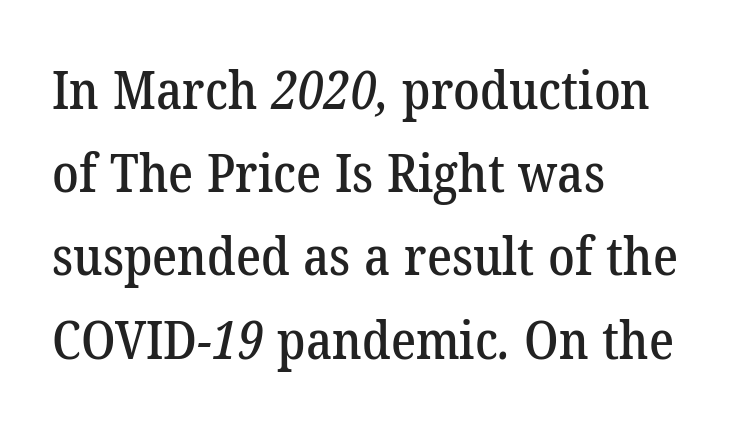
Q: Is the typeface a serif or a sans-serif typeface? A: Serif.
Q: Is the text underlined? A: No.
Q: How is the paragraph aligned? A: Left-aligned.
Q: Is the spacing between letters normal or unusually wide? A: Normal.
Q: Is the spacing between lines tight, normal or loose? A: Normal.
Q: Width (condensed, normal, or wide)? A: Normal.
Q: Stroke contrast? A: Low.
Q: x-height? A: Medium.
Q: Monospaced? A: No.
